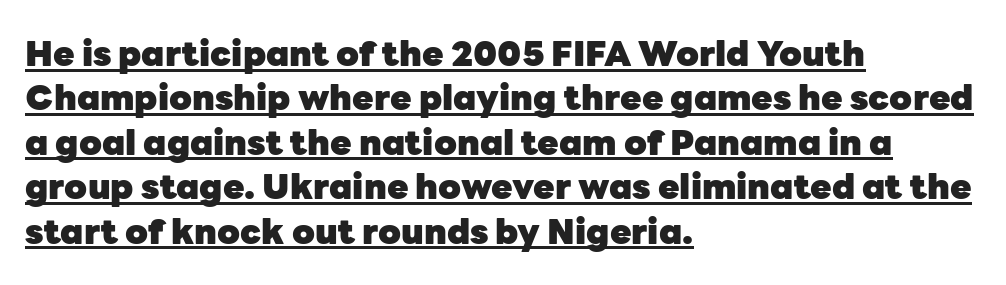
Unlike a traditional serif, this face leaves its strokes unadorned. Students, this is bold: see how much ink each stroke carries. The font's upright variant was chosen for this text. You could not count columns in this text — the font is proportionally spaced. Normally led — the rows are evenly, conventionally spaced. The horizontal fit of the characters is conventional and even.
